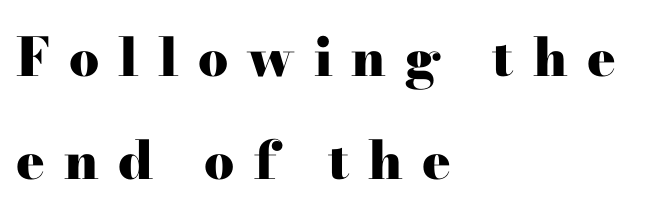
Underline: absent. The rendering inserts visible extra space after every character. The glyphs have the mass of a bold cut. Does the leading feel generous? Absolutely, it's lavish. The characters display serif detailing at their extremities.
